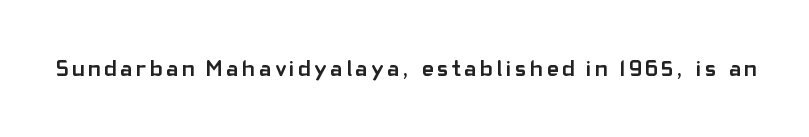
{"italic": "no", "bold": "yes", "underline": "no", "glyph_px": 23}
